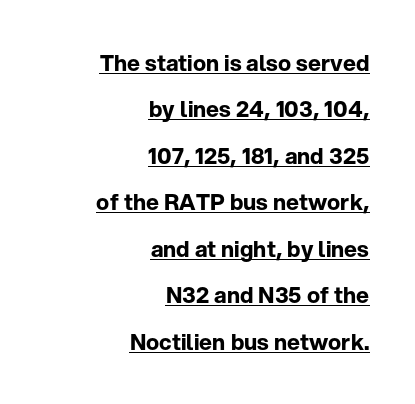
The lines in this sample share a right terminus and differ only in where they begin. Here the glyphs are tracked normally, forming tight word shapes. Notice how the stems are strictly vertical — no italics here. The glyphs have the mass of a bold cut.
